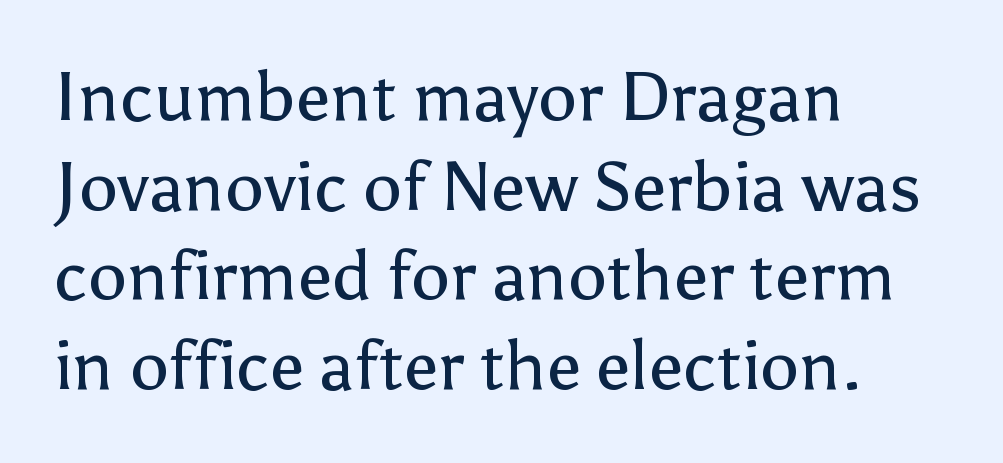
The image shows 69 px regular-weight sans-serif type, upright; set left-aligned, normal line spacing (1.3x), normal letter spacing, not underlined; low stroke contrast and a medium x-height.
